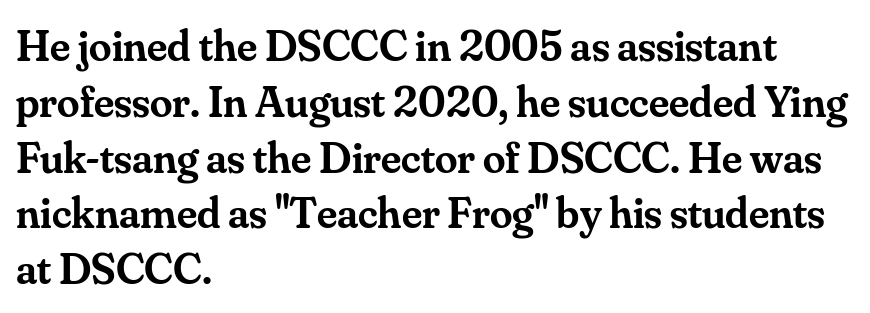
The image shows 45 px semibold serif type, upright; set left-aligned, line spacing 1.24x, normal letter spacing, not underlined; medium stroke contrast and a small x-height.
